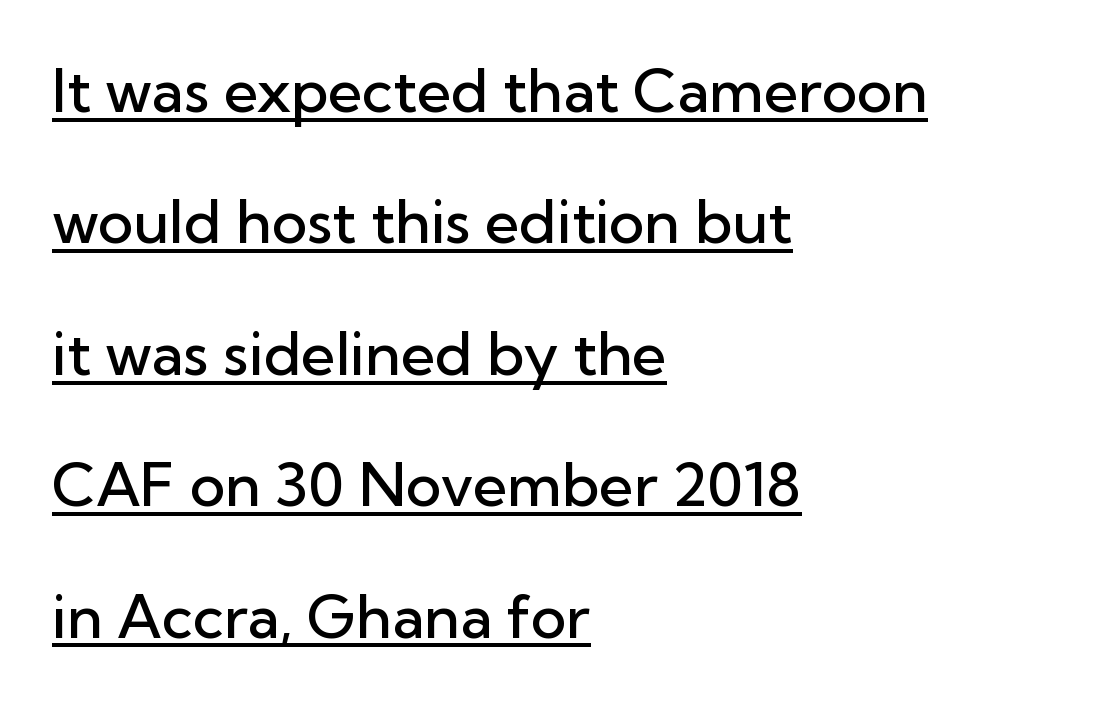
{"serif": "no", "italic": "no", "bold": "semi", "weight": "semibold", "width": "normal", "stroke_contrast": "low", "x_height": "medium", "monospaced": "no", "underline": "yes", "align": "left", "line_spacing": "loose", "line_spacing_ratio": 2.19, "letter_spacing": "normal", "letter_spacing_em": 0.0, "glyph_px": 60}
